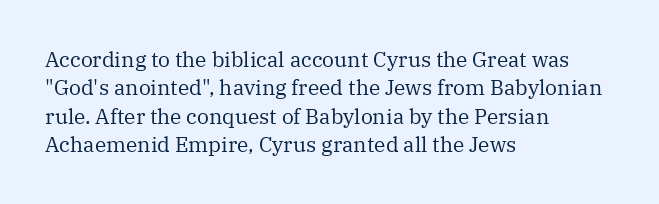
Evenly set lines give the paragraph a standard silhouette. Students, note that the glyphs here touch the page at normal intervals. In terms of posture, this sample is upright. Typeset ragged right — the left edge is the straight one.
